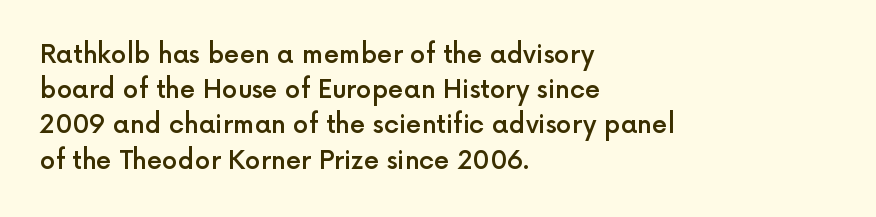
The image shows 25 px text type, upright; set left-aligned, normal line spacing (1.41x), normal letter spacing, not underlined.
